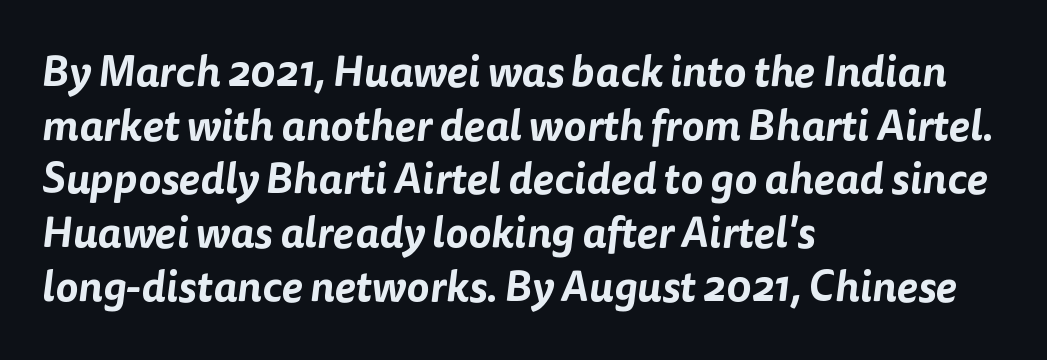
Q: Is the typeface a serif or a sans-serif typeface? A: Sans-serif.
Q: Is the text underlined? A: No.
Q: How is the paragraph aligned? A: Left-aligned.
Q: Is the spacing between letters normal or unusually wide? A: Normal.
Q: Is the spacing between lines tight, normal or loose? A: Normal.
Q: Width (condensed, normal, or wide)? A: Normal.
Q: Stroke contrast? A: Low.
Q: x-height? A: Medium.
Q: Monospaced? A: No.
